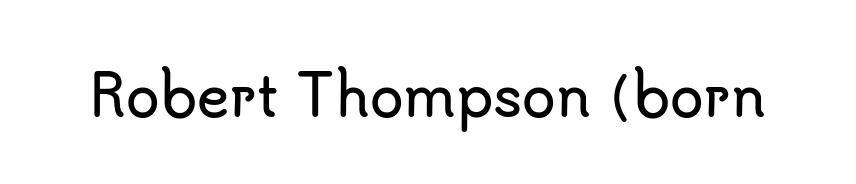
The image shows 55 px sans-serif type, upright; set normal letter spacing, not underlined; low stroke contrast and a small x-height.
